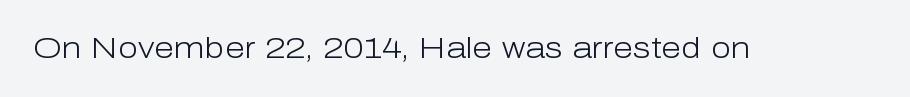
Type without underlining. Are there feet on the stems? There aren't — it's a sans. Spacing verdict: proportional, widths tailored to each character. The letterforms sit shoulder to shoulder at normal distance. The specimen reads as upright at a glance. The strokes carry an ordinary text weight at most.
